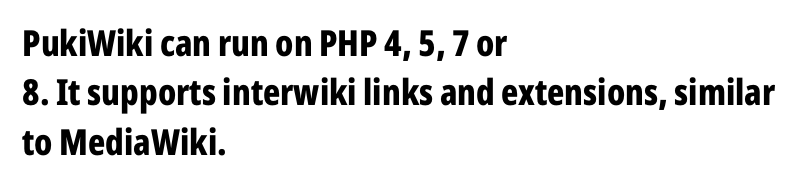
{"serif": "no", "italic": "no", "bold": "yes", "weight": "bold", "width": "condensed", "stroke_contrast": "low", "x_height": "medium", "monospaced": "no", "underline": "no", "align": "left", "line_spacing": "normal", "line_spacing_ratio": 1.37, "letter_spacing": "normal", "letter_spacing_em": 0.0, "glyph_px": 36}
